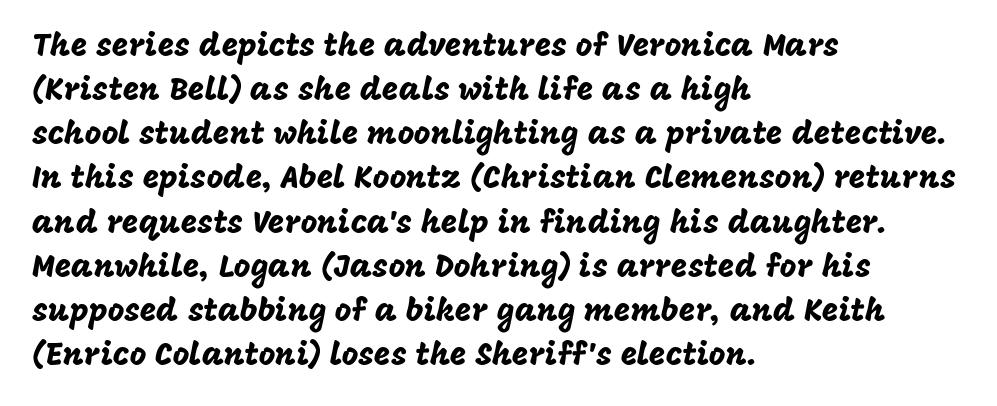
The image shows 32 px sans-serif type; set left-aligned, normal line spacing (1.38x), normal letter spacing, not underlined; low stroke contrast and a large x-height.
